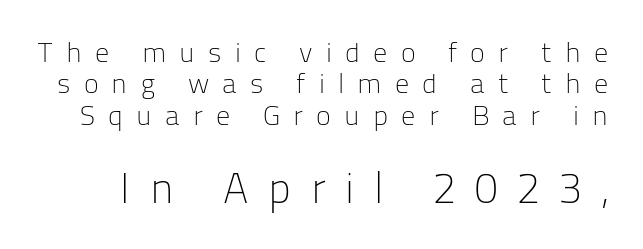
Q: Is the text bold? A: No.
Q: Is the text italic (slanted)? A: No, it is upright.
Q: Is the typeface a serif or a sans-serif typeface? A: Sans-serif.
Q: Is the text underlined? A: No.
Q: Is the spacing between letters normal or unusually wide? A: Unusually wide.
Q: Is the spacing between lines tight, normal or loose? A: Tight.
Q: Which block of text is set in a larger size, the first (top) or the second (bottom)? A: The second (bottom) one.
Q: Width (condensed, normal, or wide)? A: Normal.
Q: Stroke contrast? A: Low.
Q: x-height? A: Medium.
Q: Monospaced? A: No.
